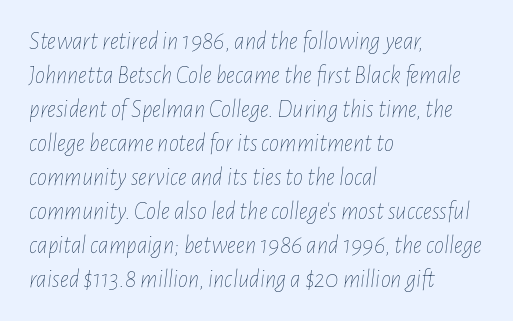
{"italic": "yes", "lean": "right", "slant_degrees": 7, "bold": "no", "underline": "no", "align": "left", "line_spacing": "normal", "line_spacing_ratio": 1.36, "letter_spacing": "normal", "letter_spacing_em": 0.0, "glyph_px": 25}
